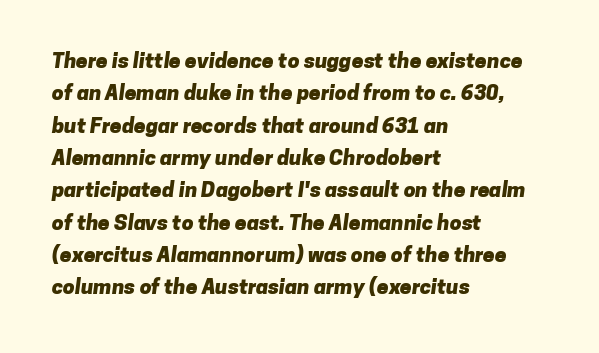
Q: Is the text bold? A: Yes.
Q: Is the text underlined? A: No.
Q: How is the paragraph aligned? A: Left-aligned.
Q: Is the spacing between letters normal or unusually wide? A: Normal.
Q: Is the spacing between lines tight, normal or loose? A: Normal.
